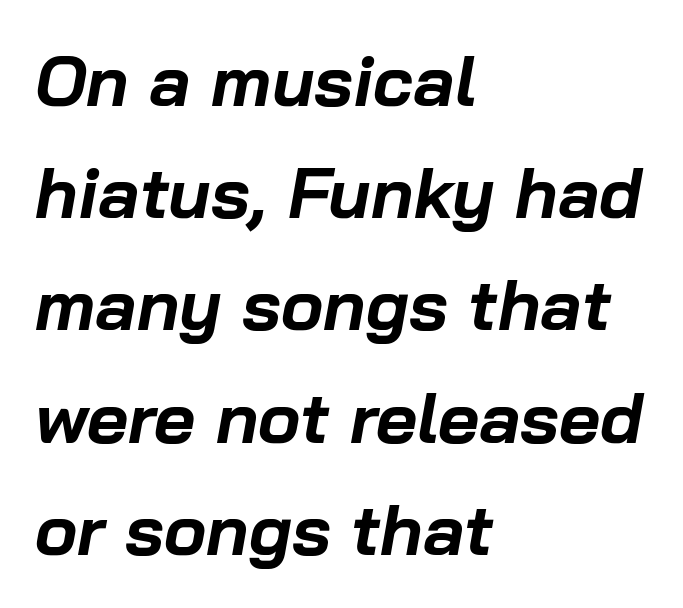
The image shows 71 px bold type, italic (leaning right); set left-aligned, normal line spacing (1.58x), normal letter spacing, not underlined; low stroke contrast and a medium x-height.
